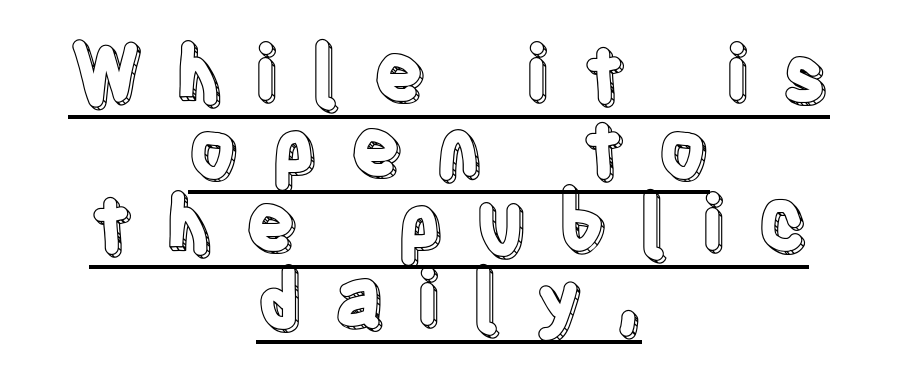
Q: Is the text italic (slanted)? A: No, it is upright.
Q: Is the text underlined? A: Yes.
Q: How is the paragraph aligned? A: Centered.
Q: Is the spacing between letters normal or unusually wide? A: Unusually wide.
Q: Is the spacing between lines tight, normal or loose? A: Tight.
Q: Width (condensed, normal, or wide)? A: Condensed.
Q: x-height? A: Large.
Q: Monospaced? A: No.
